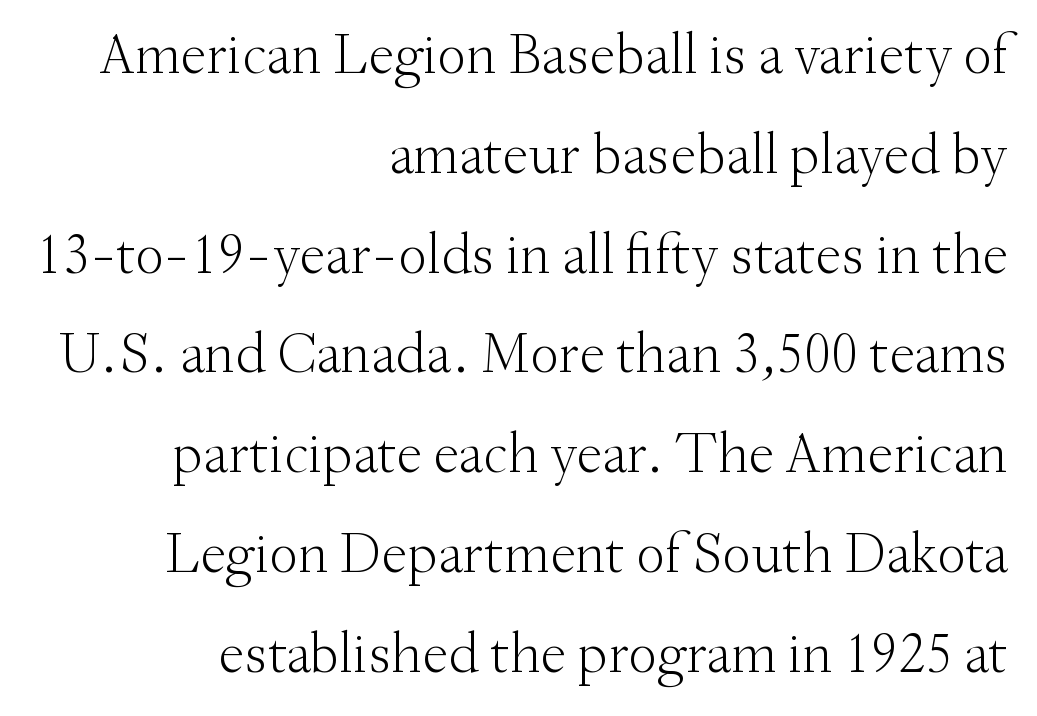
Think of a printed novel: that variable character pitch is what you see here. It's the straight-up-and-down kind of type. Vertical stems look standard width or narrower in stroke. The paragraph has a hard right edge and a soft left edge.
